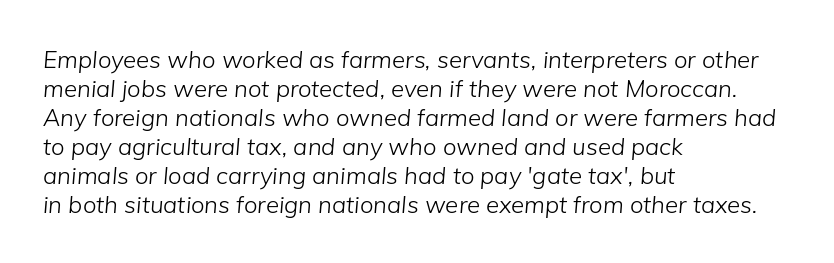
Caption: multi-line text, flush left, ragged right. Spacing between characters is what you'd get straight out of the box. Would a proofreader flag this as italicized? Yes. No letter is thick-stroked: the sample isn't bold. A bare baseline throughout the passage.
